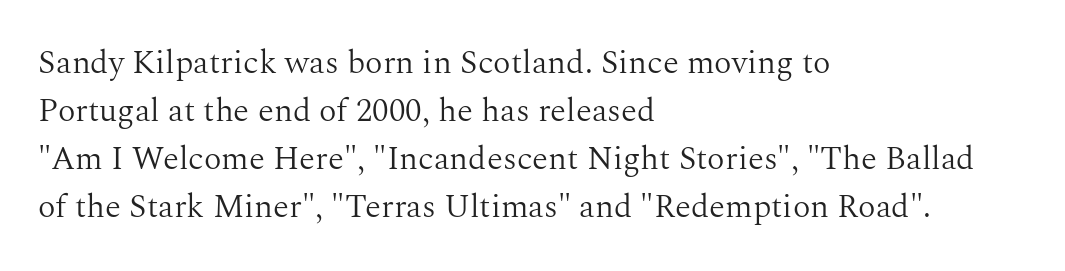
{"serif": "yes", "italic": "no", "bold": "no", "weight": "light", "width": "normal", "stroke_contrast": "medium", "x_height": "medium", "monospaced": "no", "underline": "no", "align": "left", "line_spacing": "normal", "line_spacing_ratio": 1.45, "letter_spacing": "normal", "letter_spacing_em": 0.0, "glyph_px": 33}
